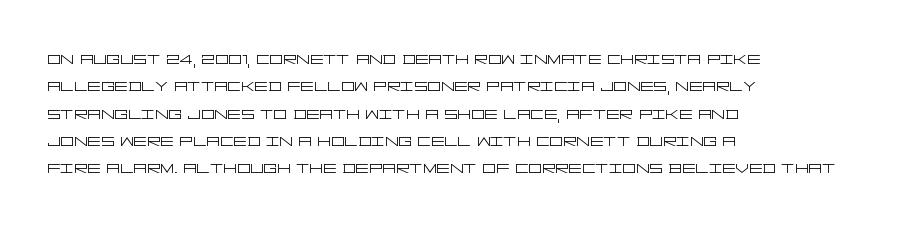
The image shows 21 px text type, upright; set left-aligned, normal line spacing (1.3x), normal letter spacing, not underlined.
